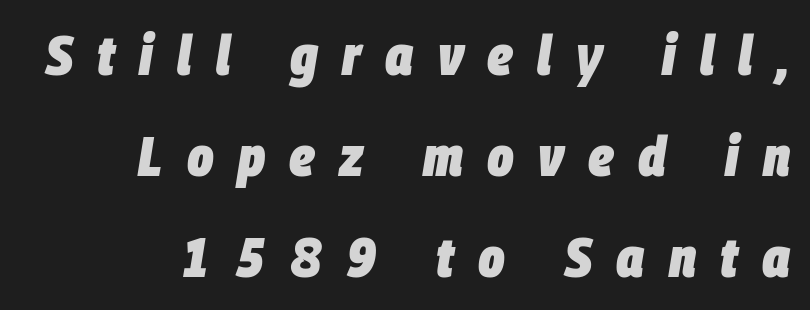
The letters are bold, with thick, heavy strokes. Every character sits at an angle, as italics do. What stands out about the letter spacing? Its width — letters are far apart. Do the characters align in a grid? No, the font is proportional. Check the space under the baseline: it is left empty. The rendering anchors every line to the right-hand side.
